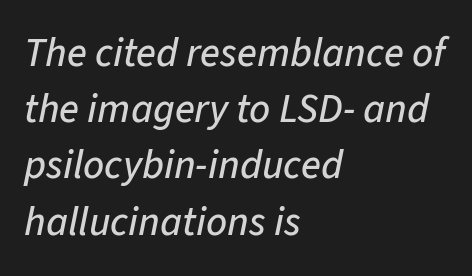
Varying glyph widths throughout — classic text-font behaviour. Short and long lines alike share a common starting point at left. Type without underlining. Does the lettering tilt? It does — this is italic.
